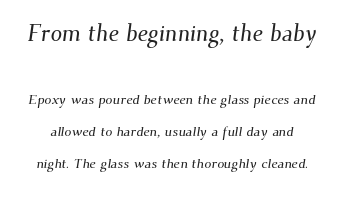
These two chunks differ in scale, with the top chunk taking the larger measure. In terms of leading, this rendering errs on the spacious side. The baseline area is clear. Tracking here is standard; glyphs follow each other at the usual distance.
